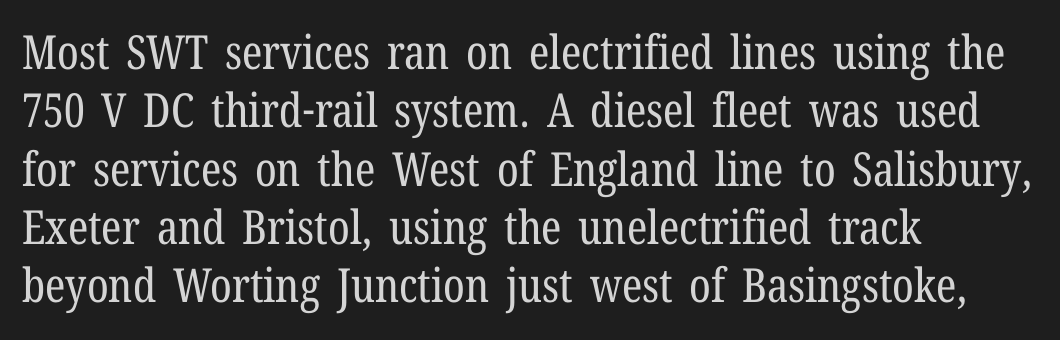
The image shows 47 px regular-weight, condensed serif type, upright; set left-aligned, line spacing 1.24x, normal letter spacing, not underlined; low stroke contrast and a medium x-height.
